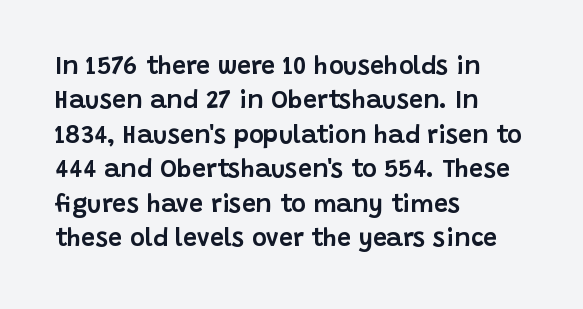
Q: Is the text italic (slanted)? A: No, it is upright.
Q: Is the text underlined? A: No.
Q: How is the paragraph aligned? A: Left-aligned.
Q: Is the spacing between letters normal or unusually wide? A: Normal.
Q: Is the spacing between lines tight, normal or loose? A: Normal.
